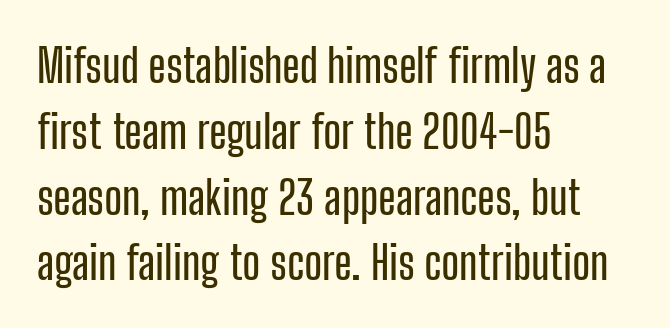
Vertically, the passage feels balanced, rows spaced as you'd expect. A typesetter would mark this as roman, not italic. Nope, no serifs anywhere on these letters. The passage shown is typed in a proportional face where columns would drift. Each row of text sits above clean, open space.
